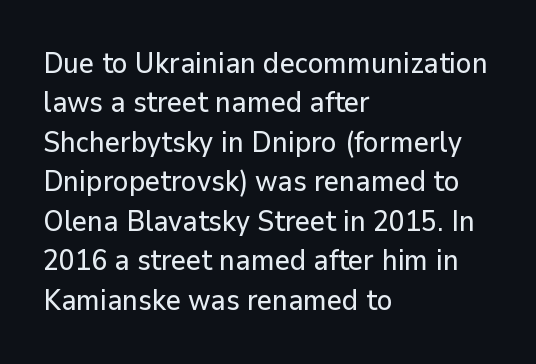
Visually the block forms a straight wall on the left and a jagged coastline on the right. How are the letters spaced? Ordinarily, with no added tracking. The font family rendered here belongs to the sans-serif group. Upright lettering throughout. Underlining? Definitely not there. Compared with typical paragraphs, the rows here are spaced about the same.
